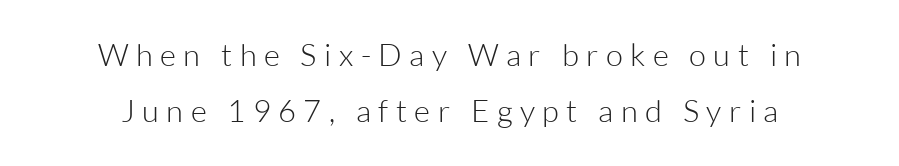
The image shows 31 px light sans-serif type, upright; set line spacing 1.8x, unusually wide letter spacing (+0.24 em), not underlined; low stroke contrast and a medium x-height.
